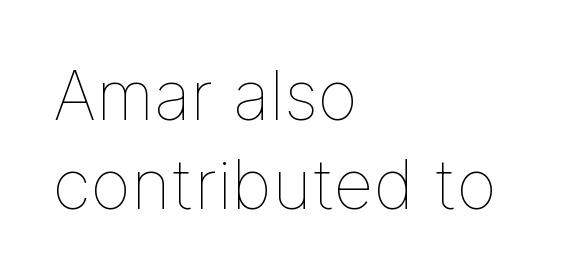
Spacing verdict: proportional, widths tailored to each character. Words float on clear page, feet unadorned. Notice how the passage keeps a crisp vertical edge on the left only. The type is set solid horizontally, with unmodified tracking. Ascenders rise straight up at ninety degrees.
